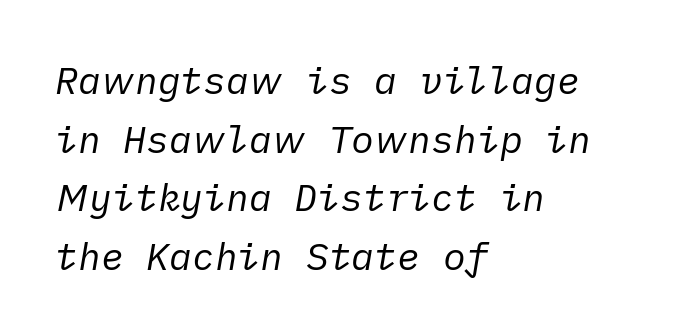
Q: Is the text bold? A: No.
Q: Is the text italic (slanted)? A: Yes, it leans right by about 10 degrees.
Q: Is the text underlined? A: No.
Q: How is the paragraph aligned? A: Left-aligned.
Q: Is the spacing between letters normal or unusually wide? A: Normal.
Q: Is the spacing between lines tight, normal or loose? A: Normal.
Q: Width (condensed, normal, or wide)? A: Normal.
Q: Stroke contrast? A: Low.
Q: x-height? A: Medium.
